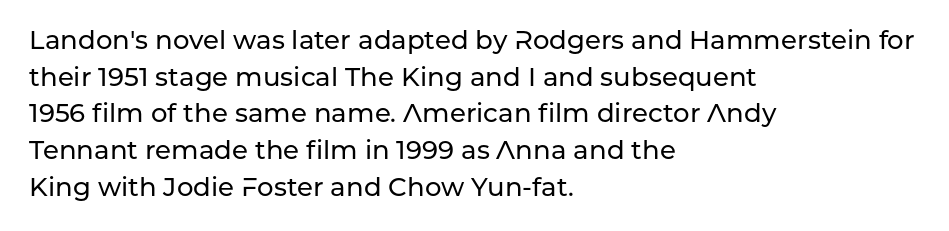
Here the glyphs are tracked normally, forming tight word shapes. Upright lettering throughout. Underline: absent. The lines are quadded left.
